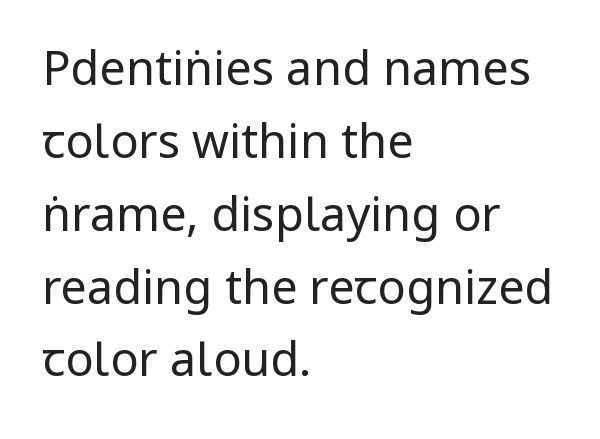
{"serif": "no", "italic": "no", "bold": "no", "weight": "regular", "width": "condensed", "stroke_contrast": "low", "x_height": "large", "monospaced": "no", "underline": "no", "align": "left", "line_spacing": "normal", "line_spacing_ratio": 1.55, "letter_spacing": "normal", "letter_spacing_em": 0.0, "glyph_px": 47}
